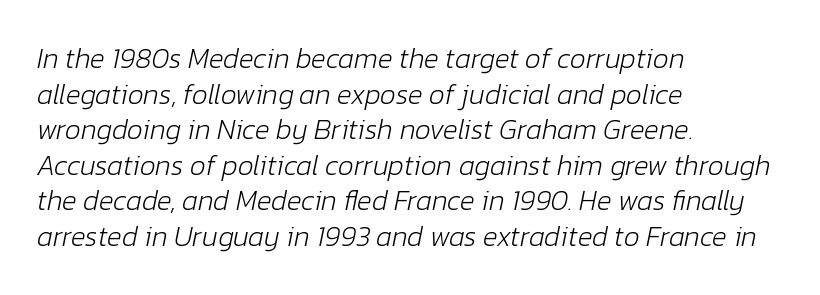
{"italic": "yes", "lean": "right", "slant_degrees": 12, "bold": "no", "weight": "light", "width": "normal", "stroke_contrast": "low", "x_height": "medium", "monospaced": "no", "underline": "no", "align": "left", "line_spacing": "normal", "line_spacing_ratio": 1.27, "letter_spacing": "normal", "letter_spacing_em": 0.0, "glyph_px": 28}
